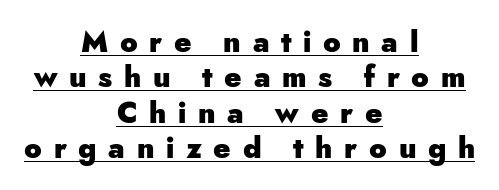
The image shows 29 px heavy sans-serif type, upright; set centered, line spacing 1.22x, unusually wide letter spacing (+0.4 em), underlined; low stroke contrast and a small x-height.
